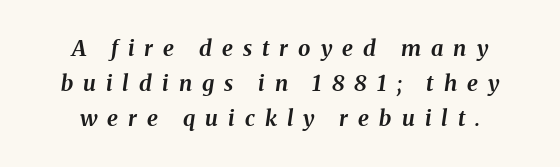
{"italic": "yes", "lean": "right", "slant_degrees": 8, "bold": "yes", "underline": "no", "align": "center", "line_spacing": "normal", "line_spacing_ratio": 1.6, "letter_spacing": "wide", "letter_spacing_em": 0.46, "glyph_px": 22}
